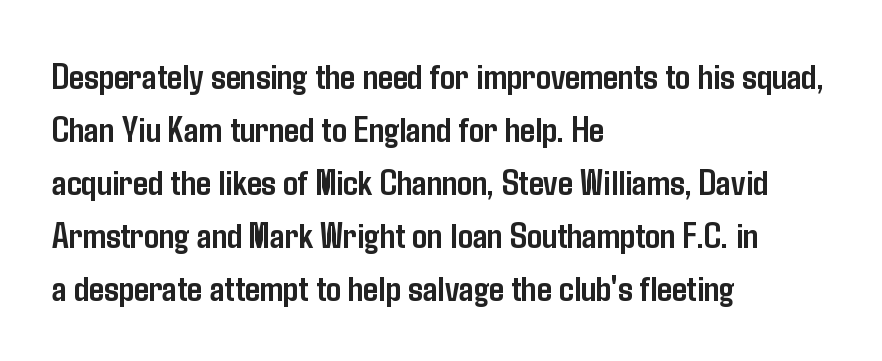
The image shows 37 px semibold, condensed sans-serif type, upright; set left-aligned, normal line spacing (1.43x), normal letter spacing, not underlined; low stroke contrast and a medium x-height.
